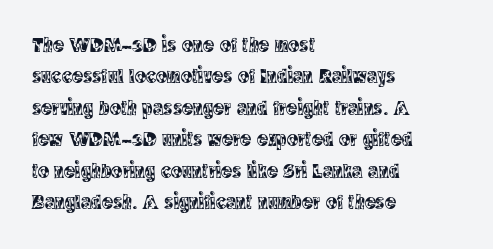
Q: Is the text italic (slanted)? A: No, it is upright.
Q: Is the text underlined? A: No.
Q: How is the paragraph aligned? A: Left-aligned.
Q: Is the spacing between letters normal or unusually wide? A: Normal.
Q: Is the spacing between lines tight, normal or loose? A: Normal.
